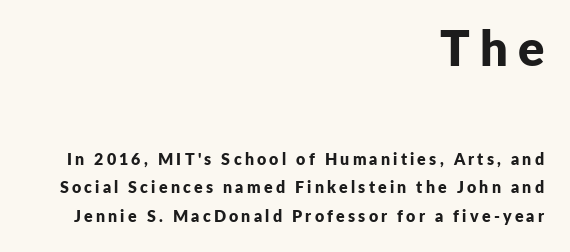
You could only call the tracking loose — the letters float apart. The letters stand straight up with perfectly vertical stems. Serif or sans? Sans — the stroke terminals are bare. A flush-right, rag-left setting is used for this passage.
